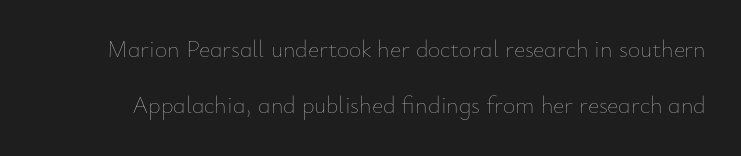
{"italic": "no", "bold": "no", "underline": "no", "line_spacing": "loose", "line_spacing_ratio": 2.35, "letter_spacing": "normal", "letter_spacing_em": 0.0, "glyph_px": 24}
